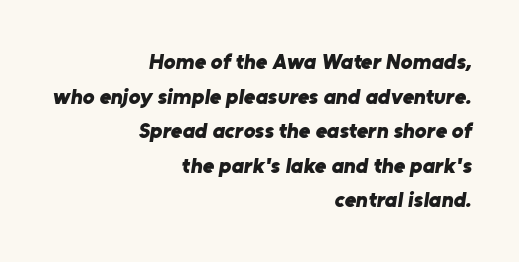
The glyphs have the mass of a bold cut. Is the block centered? No — it sits flush against the right margin. Normally led — the rows are evenly, conventionally spaced. Check the space under the baseline: it is left empty. Observe the ordinary spacing: letters are neighbours, not strangers.
